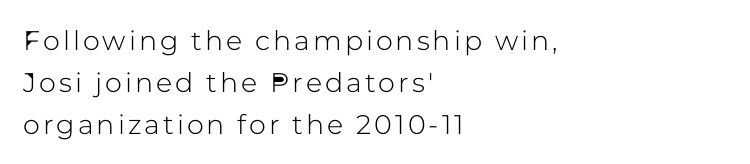
The image shows 27 px text type, upright; set left-aligned, normal line spacing (1.55x), not underlined.
